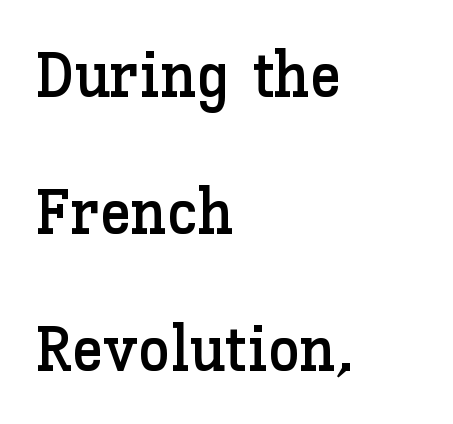
Q: Is the text italic (slanted)? A: No, it is upright.
Q: Is the text underlined? A: No.
Q: How is the paragraph aligned? A: Left-aligned.
Q: Is the spacing between letters normal or unusually wide? A: Normal.
Q: Is the spacing between lines tight, normal or loose? A: Loose.
Q: Width (condensed, normal, or wide)? A: Normal.
Q: Stroke contrast? A: Low.
Q: x-height? A: Medium.
Q: Monospaced? A: No.
